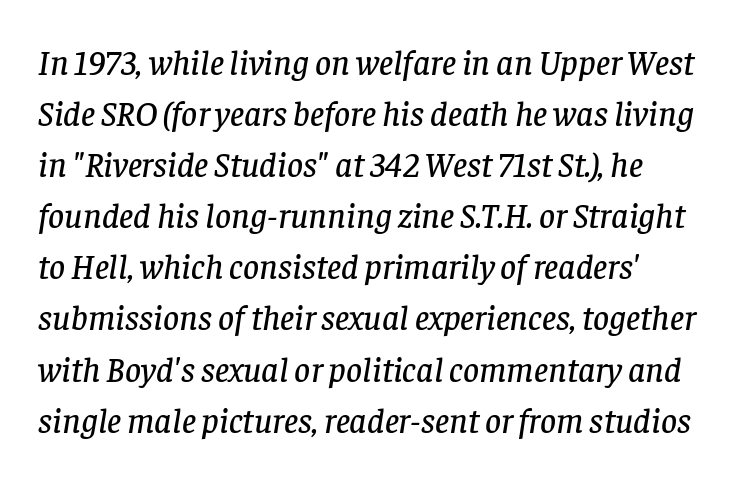
The image shows 35 px serif type, italic (leaning right); set left-aligned, normal line spacing (1.46x), normal letter spacing, not underlined; low stroke contrast and a large x-height.
